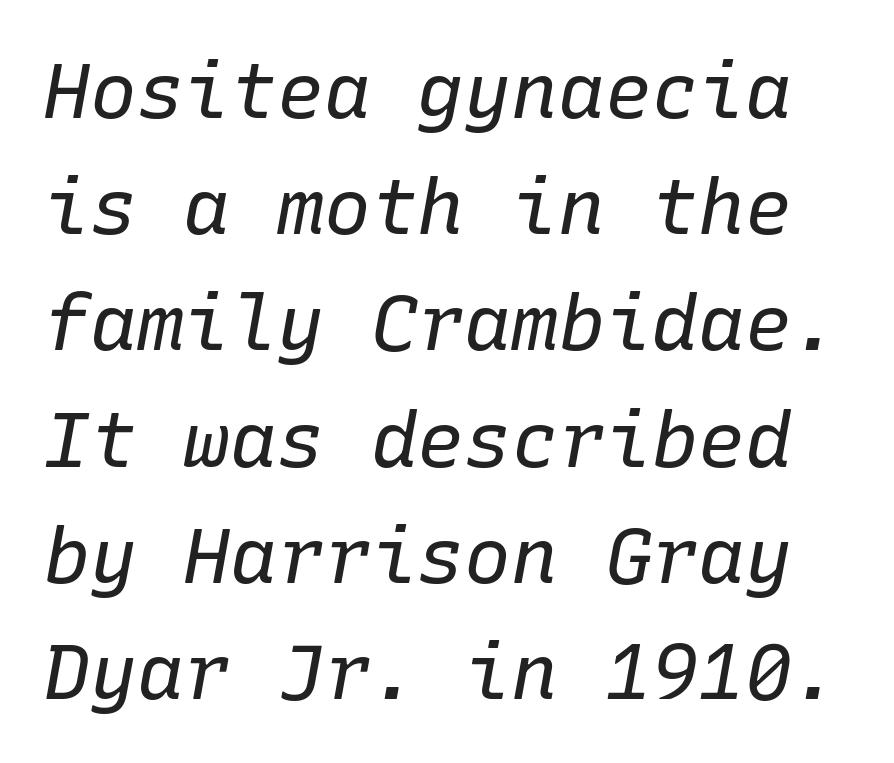
Is this a fixed-width face? Yes — each glyph sits in an identical cell. Normally led — the rows are evenly, conventionally spaced. This sample uses an oblique cut, with every glyph tilted off the vertical. Tracking here is standard; glyphs follow each other at the usual distance. Bold? No — there's no thickening of the strokes. Descenders hang freely into open space.
